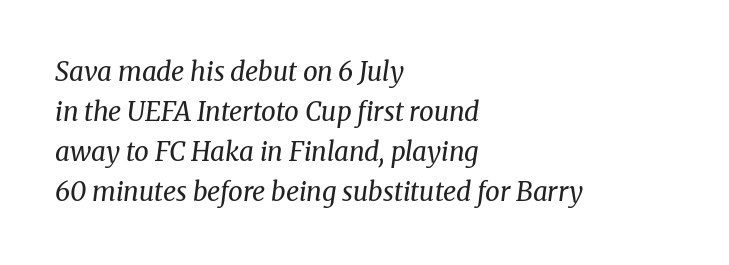
Q: Is the text bold? A: No.
Q: Is the text italic (slanted)? A: Yes, it leans right by about 8 degrees.
Q: Is the text underlined? A: No.
Q: How is the paragraph aligned? A: Left-aligned.
Q: Is the spacing between letters normal or unusually wide? A: Normal.
Q: Is the spacing between lines tight, normal or loose? A: Normal.
